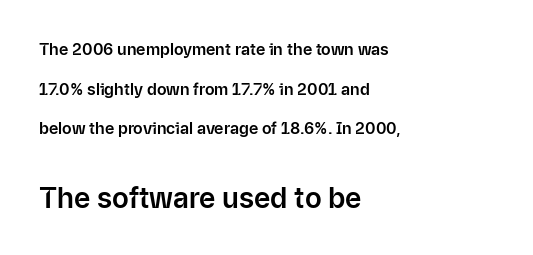
The image shows 28 px sans-serif type, upright; set left-aligned, loose line spacing (2.48x), normal letter spacing, not underlined; the second (bottom) block is 1.75x larger; low stroke contrast and a medium x-height.
